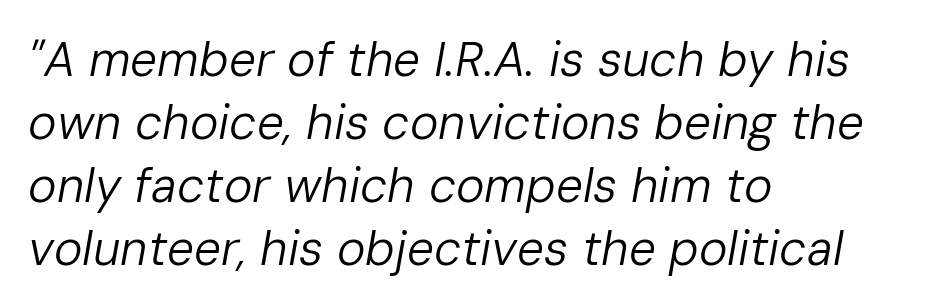
{"italic": "yes", "lean": "right", "slant_degrees": 10, "bold": "no", "weight": "regular", "width": "normal", "stroke_contrast": "low", "x_height": "medium", "monospaced": "no", "underline": "no", "align": "left", "line_spacing": "normal", "line_spacing_ratio": 1.31, "letter_spacing": "normal", "letter_spacing_em": 0.0, "glyph_px": 48}
